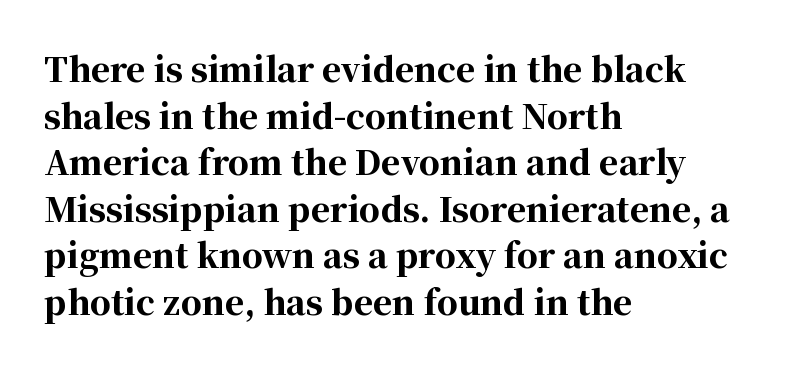
Q: Is the text bold? A: Yes.
Q: Is the text italic (slanted)? A: No, it is upright.
Q: Is the typeface a serif or a sans-serif typeface? A: Serif.
Q: Is the text underlined? A: No.
Q: How is the paragraph aligned? A: Left-aligned.
Q: Is the spacing between letters normal or unusually wide? A: Normal.
Q: Is the spacing between lines tight, normal or loose? A: Normal.
Q: Width (condensed, normal, or wide)? A: Normal.
Q: Stroke contrast? A: High.
Q: x-height? A: Medium.
Q: Monospaced? A: No.
